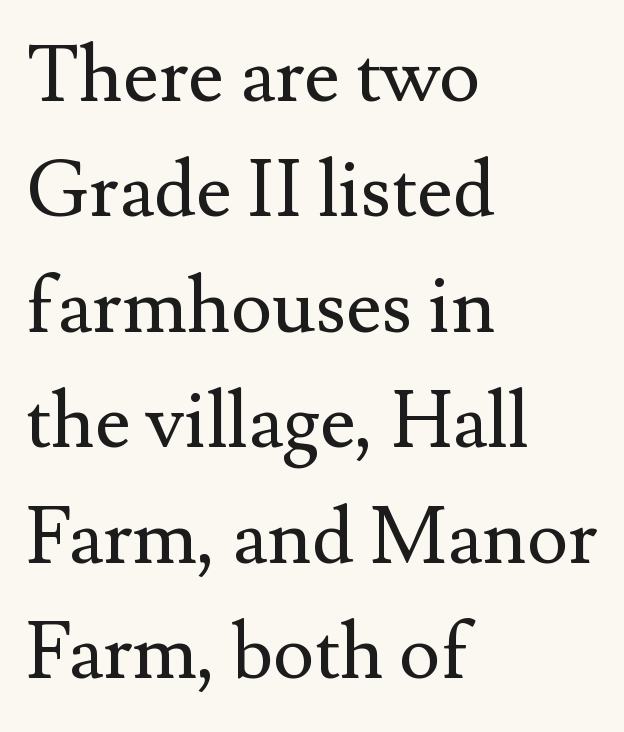
{"serif": "yes", "italic": "no", "bold": "no", "weight": "regular", "width": "normal", "stroke_contrast": "medium", "x_height": "small", "monospaced": "no", "underline": "no", "align": "left", "line_spacing": "normal", "line_spacing_ratio": 1.48, "letter_spacing": "normal", "letter_spacing_em": 0.0, "glyph_px": 78}
